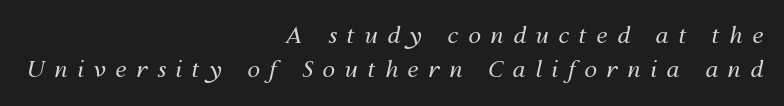
Q: Is the text bold? A: No.
Q: Is the text italic (slanted)? A: Yes, it leans right by about 12 degrees.
Q: Is the text underlined? A: No.
Q: How is the paragraph aligned? A: Right-aligned.
Q: Is the spacing between letters normal or unusually wide? A: Unusually wide.
Q: Is the spacing between lines tight, normal or loose? A: Normal.
